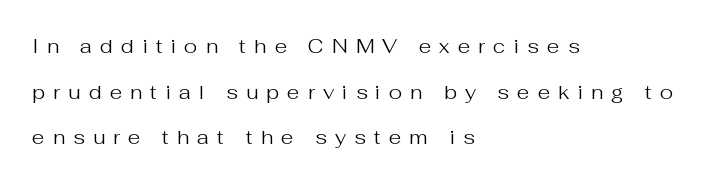
{"italic": "no", "bold": "no", "underline": "no", "align": "left", "line_spacing": "loose", "line_spacing_ratio": 2.28, "letter_spacing": "wide", "letter_spacing_em": 0.41, "glyph_px": 20}
